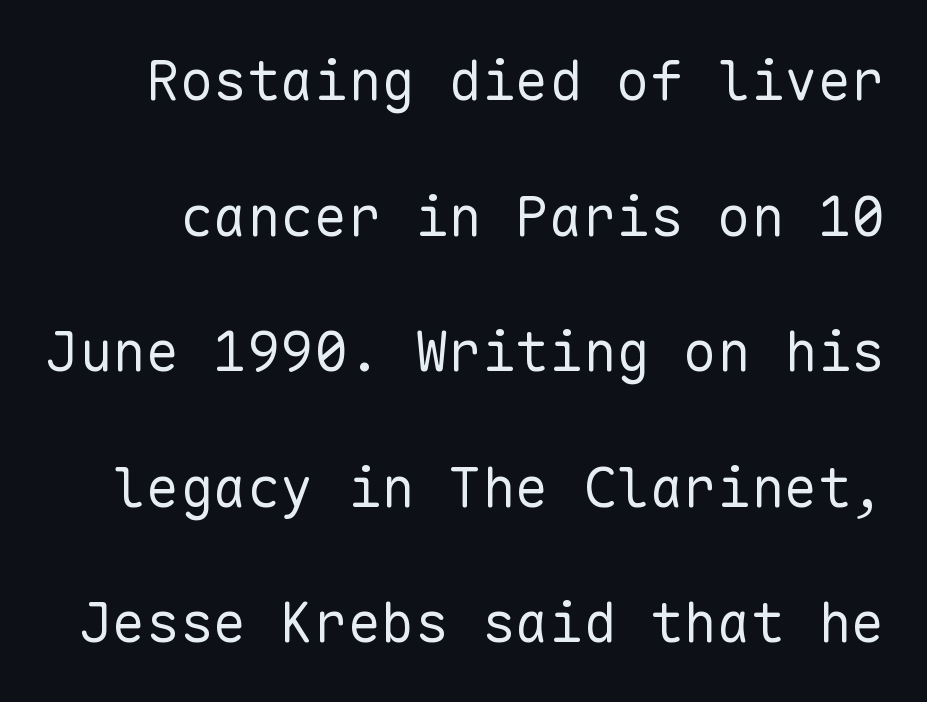
Q: Is the text bold? A: No.
Q: Is the text italic (slanted)? A: No, it is upright.
Q: Is the typeface a serif or a sans-serif typeface? A: Sans-serif.
Q: Is the text underlined? A: No.
Q: Is the spacing between letters normal or unusually wide? A: Normal.
Q: Is the spacing between lines tight, normal or loose? A: Loose.
Q: Width (condensed, normal, or wide)? A: Normal.
Q: Stroke contrast? A: Low.
Q: x-height? A: Medium.
Q: Monospaced? A: Yes.
